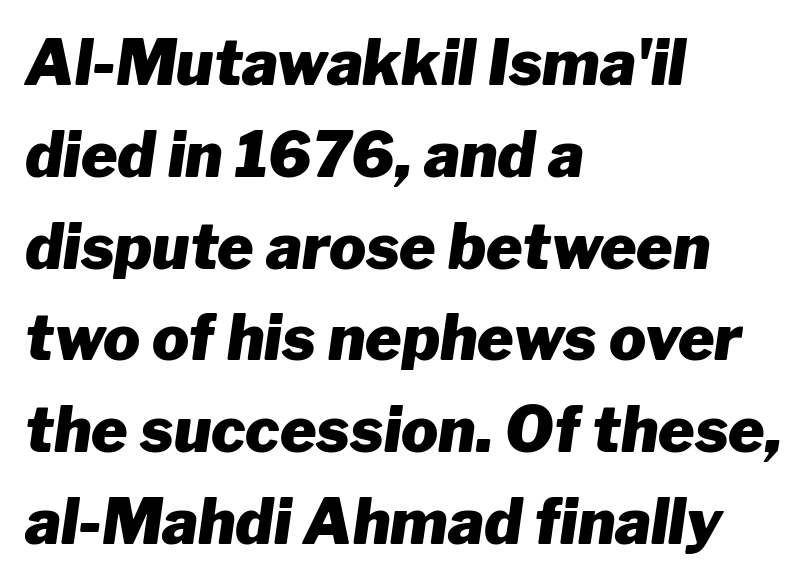
{"italic": "yes", "lean": "right", "slant_degrees": 8, "bold": "yes", "weight": "heavy", "width": "normal", "stroke_contrast": "low", "x_height": "medium", "monospaced": "no", "underline": "no", "align": "left", "line_spacing": "normal", "line_spacing_ratio": 1.48, "letter_spacing": "normal", "letter_spacing_em": 0.0, "glyph_px": 62}
